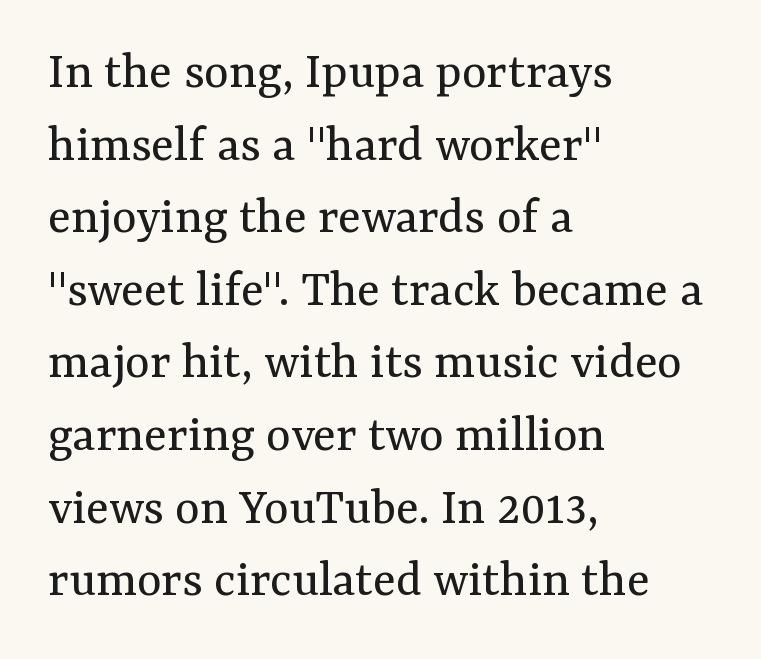
The image shows 53 px regular-weight serif type, upright; set left-aligned, normal line spacing (1.37x), normal letter spacing, not underlined; medium stroke contrast and a medium x-height.
